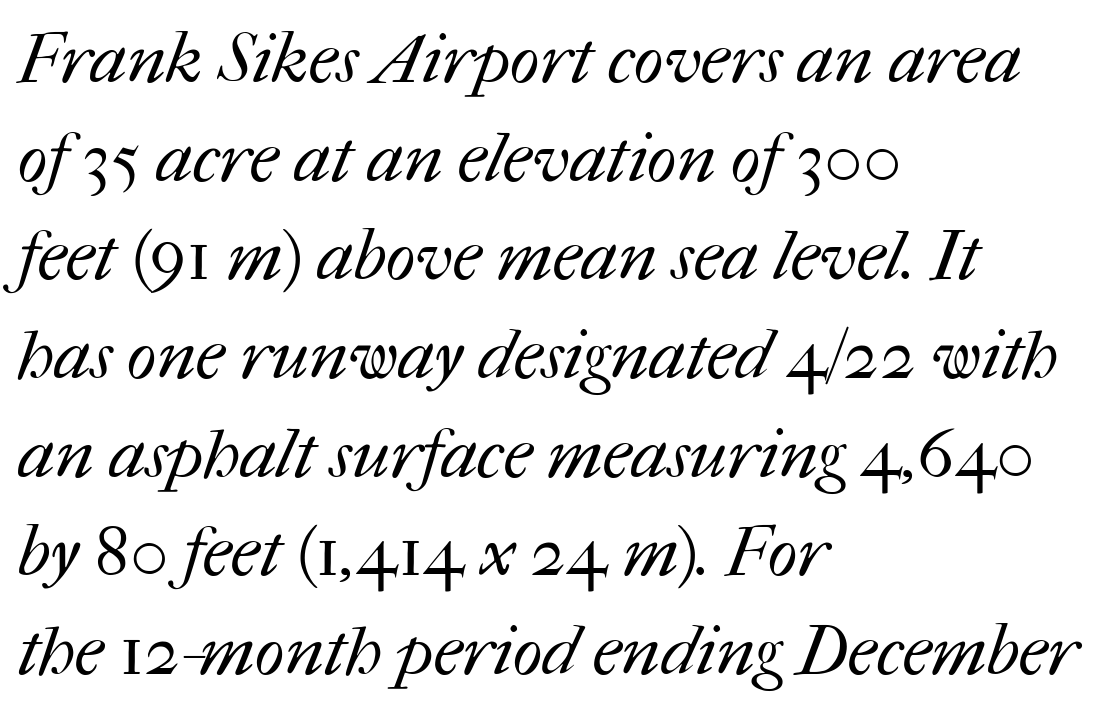
The image shows 70 px regular-weight type; set left-aligned, normal line spacing (1.41x), normal letter spacing, not underlined; medium stroke contrast and a medium x-height.
